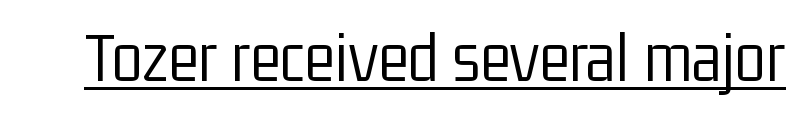
Inter-character spacing is left at the font's built-in metrics. Has an underline been added? It has. Stroke mass is kept to a normal reading level or below. Does the lettering tilt? It doesn't — this is upright.
